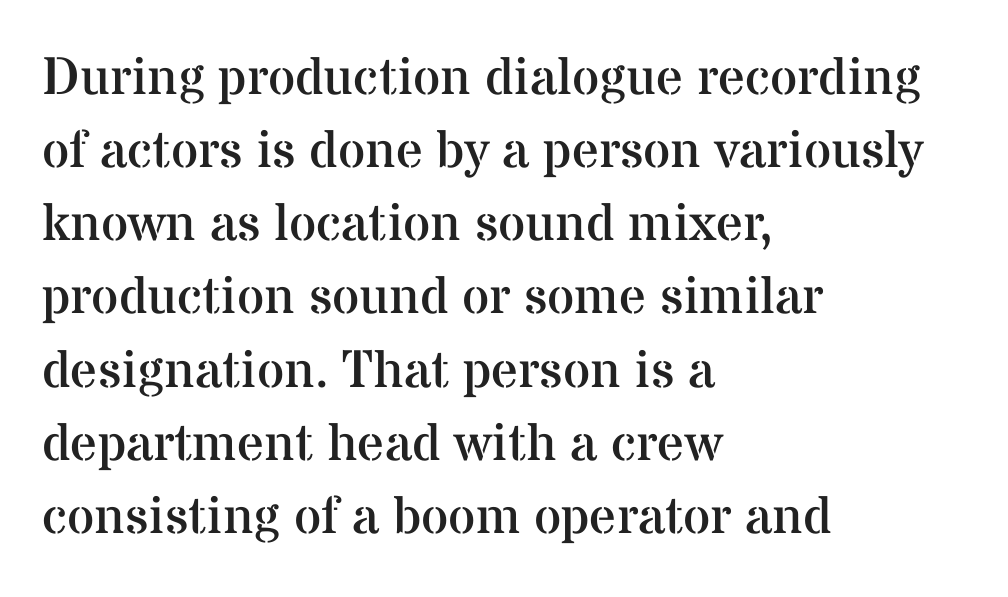
The image shows 53 px regular-weight serif type, upright; set left-aligned, normal line spacing (1.38x), normal letter spacing, not underlined; medium stroke contrast and a medium x-height.
